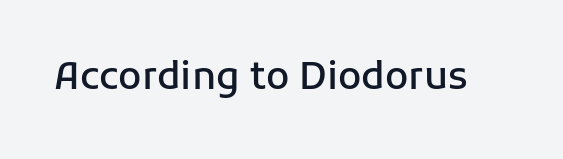
{"serif": "no", "italic": "no", "bold": "semi", "weight": "semibold", "width": "normal", "stroke_contrast": "low", "x_height": "medium", "monospaced": "no", "underline": "no", "letter_spacing": "normal", "letter_spacing_em": 0.0, "glyph_px": 38}
